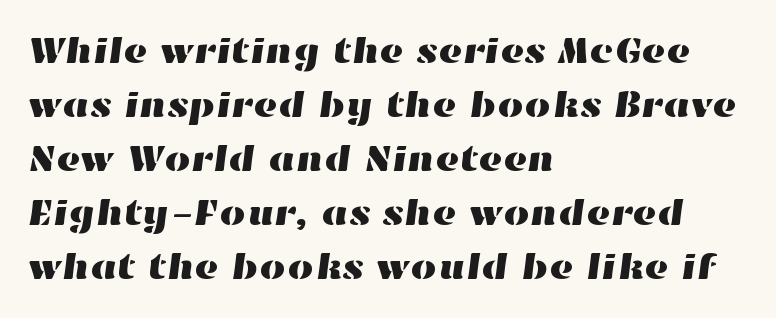
This sample keeps an unexceptional amount of space between lines. This sample has the flowing, uneven cadence of proportional lettering. Observe the ordinary spacing: letters are neighbours, not strangers. The ragged edge is on the right, which tells us the setting is flush left. Check the space under the baseline: it is left empty.
